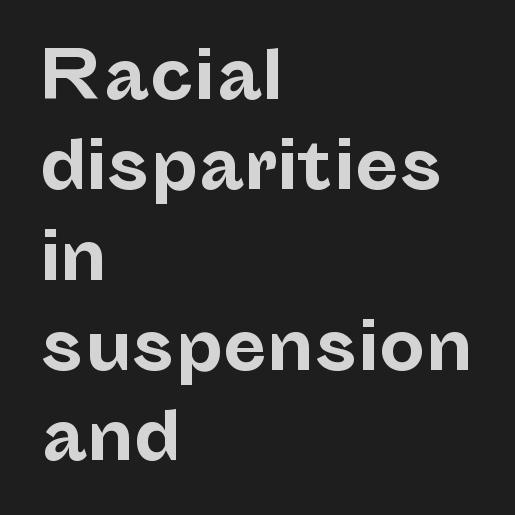
The image shows 65 px bold sans-serif type, upright; set left-aligned, normal line spacing (1.39x), normal letter spacing, not underlined; low stroke contrast and a medium x-height.
